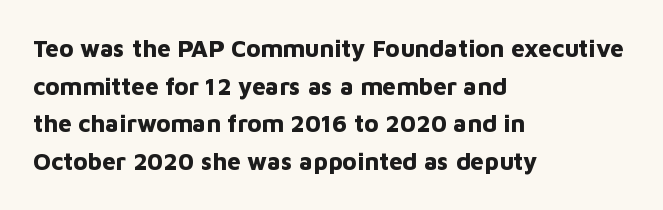
The image shows 24 px bold type, upright; set left-aligned, normal line spacing (1.57x), normal letter spacing, not underlined.
